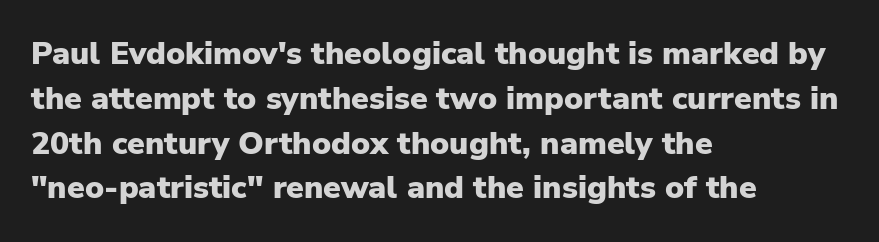
A typesetter would call this proportional, since set widths differ per character. Casual observation: everything's shoved over to the left. Students, note that the glyphs here touch the page at normal intervals. This block has exactly the height ordinary leading produces.
